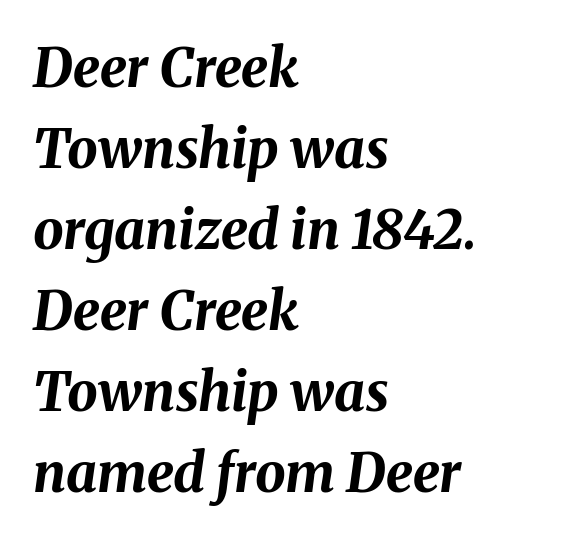
Descenders hang freely into open space. Nothing unusual about the tracking: characters are spaced as the font intends. The typesetter chose a ragged-right arrangement here. It's the slanting kind of type. Proportional: the letters do not fall into vertical columns.
